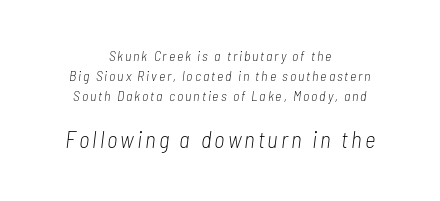
The setting favours the middle, as headings and verse often do. This block has exactly the height ordinary leading produces. Stems here are at most as thick as an everyday book face. Clear beneath every line of the passage.
